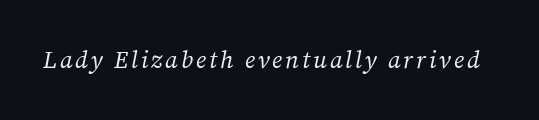
{"italic": "yes", "lean": "right", "slant_degrees": 12, "bold": "no", "underline": "no", "glyph_px": 24}
